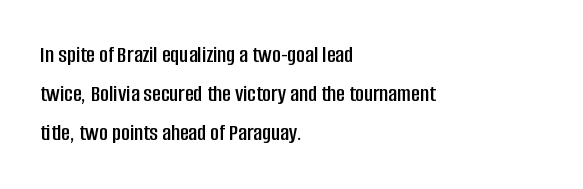
Q: Is the text italic (slanted)? A: No, it is upright.
Q: Is the text underlined? A: No.
Q: How is the paragraph aligned? A: Left-aligned.
Q: Is the spacing between letters normal or unusually wide? A: Normal.
Q: Is the spacing between lines tight, normal or loose? A: Normal.
